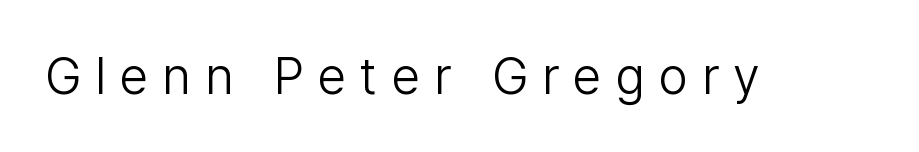
The image shows 51 px light sans-serif type, upright; set unusually wide letter spacing (+0.28 em), not underlined; low stroke contrast and a medium x-height.
